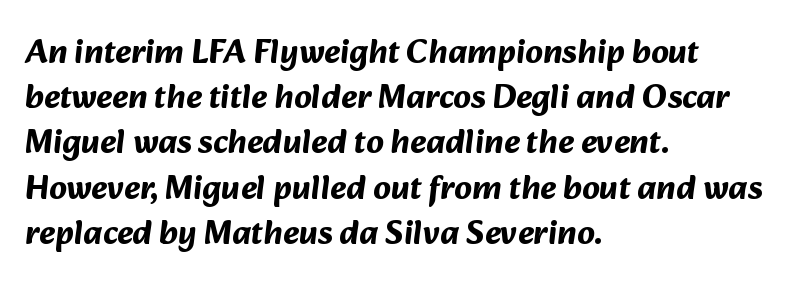
{"serif": "no", "bold": "yes", "weight": "bold", "width": "normal", "stroke_contrast": "medium", "x_height": "medium", "monospaced": "no", "underline": "no", "align": "left", "line_spacing": "normal", "line_spacing_ratio": 1.33, "letter_spacing": "normal", "letter_spacing_em": 0.0, "glyph_px": 34}
